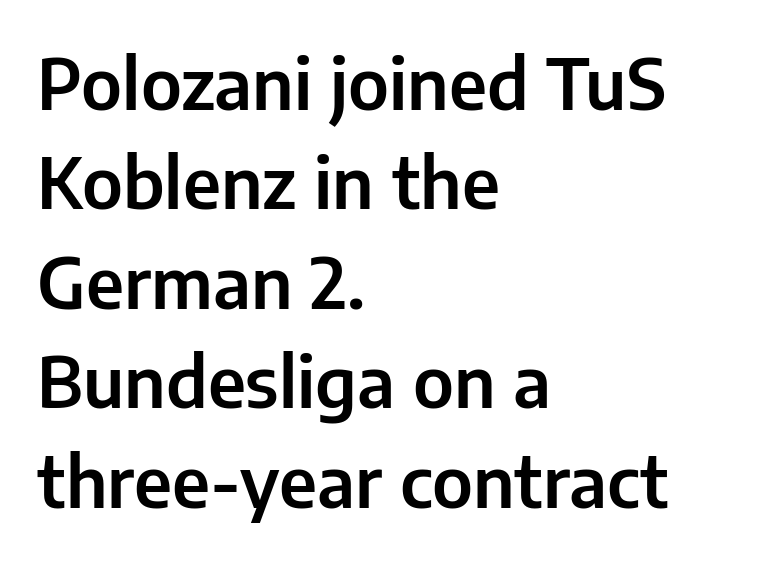
Ordinary non-slanted type is in use. One-word summary of the alignment: left. Vertically, the passage feels balanced, rows spaced as you'd expect. This sample has the flowing, uneven cadence of proportional lettering. These lines are composed in type without serifs. Clear beneath every line of the passage.
